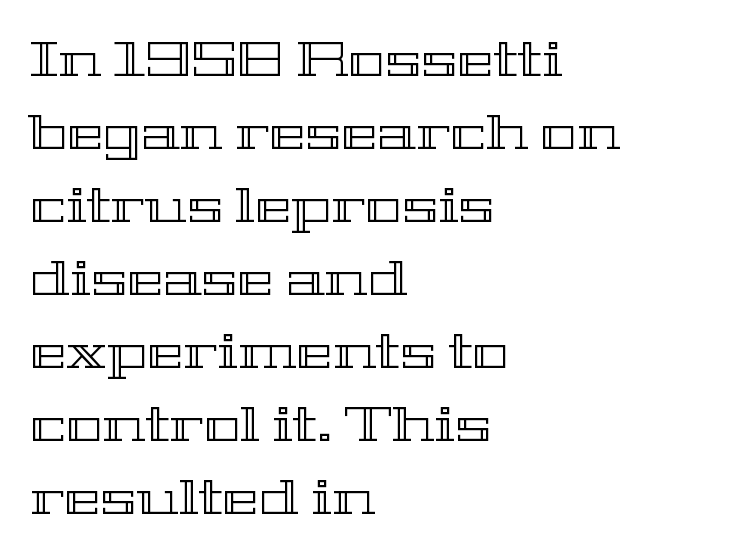
{"italic": "no", "width": "wide", "x_height": "medium", "monospaced": "no", "underline": "no", "align": "left", "line_spacing": "normal", "line_spacing_ratio": 1.49, "letter_spacing": "normal", "letter_spacing_em": 0.0, "glyph_px": 49}
